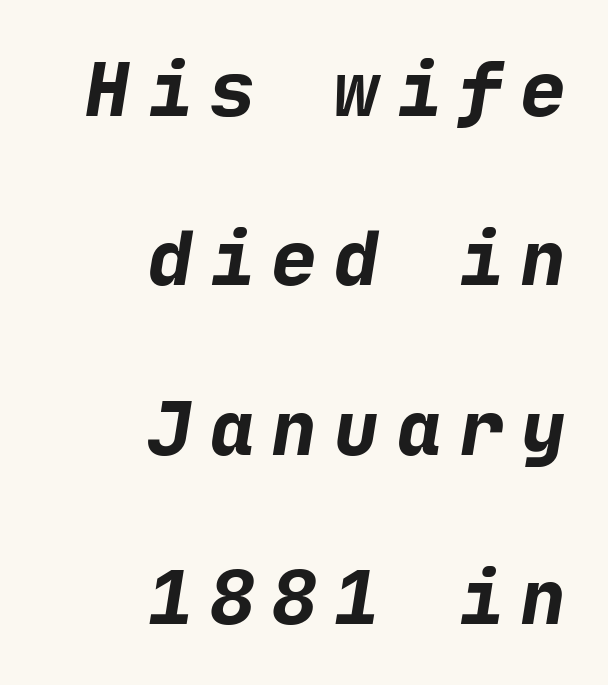
The image shows 75 px bold sans-serif type; set right-aligned, loose line spacing (2.26x), unusually wide letter spacing (+0.23 em), not underlined; low stroke contrast and a medium x-height.
